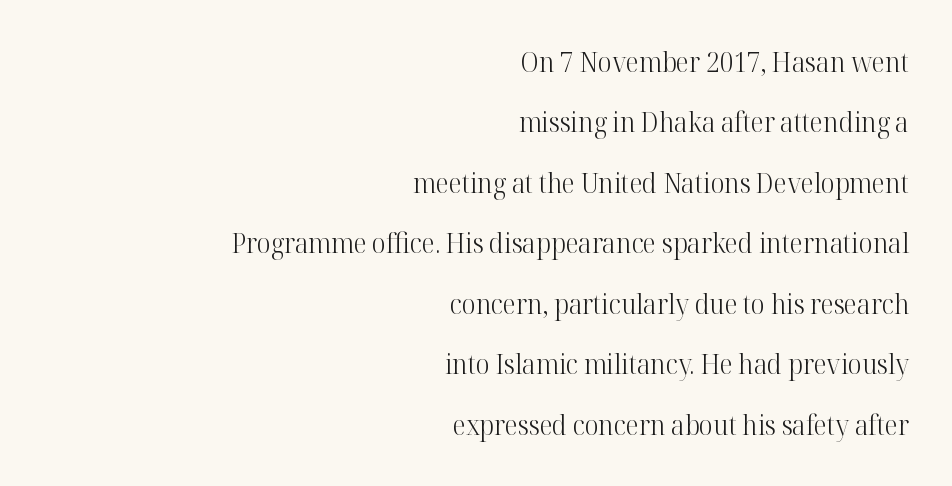
All the whitespace from short lines collects on the left. Quick note: not italic, upright. The area under the type is left untouched. Tracking value appears to be zero — textbook default spacing.
